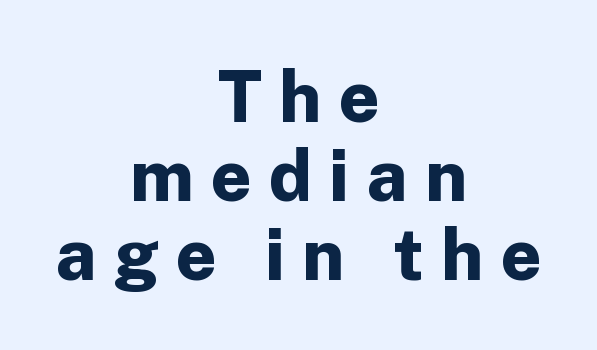
Q: Is the text bold? A: Yes.
Q: Is the text italic (slanted)? A: No, it is upright.
Q: Is the typeface a serif or a sans-serif typeface? A: Sans-serif.
Q: Is the text underlined? A: No.
Q: How is the paragraph aligned? A: Centered.
Q: Is the spacing between letters normal or unusually wide? A: Unusually wide.
Q: Is the spacing between lines tight, normal or loose? A: Tight.
Q: Width (condensed, normal, or wide)? A: Normal.
Q: Stroke contrast? A: Low.
Q: x-height? A: Medium.
Q: Monospaced? A: No.
